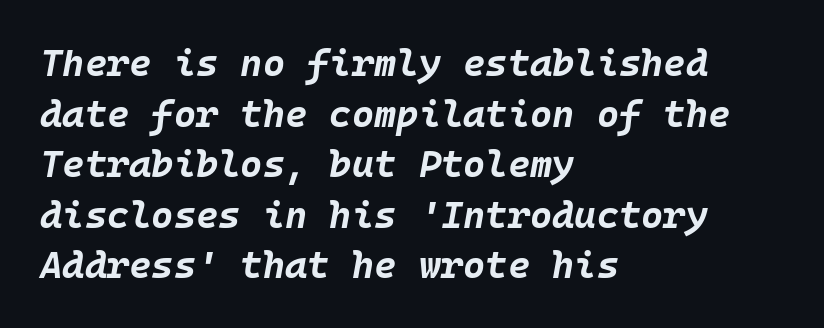
Looks like terminal output: every glyph gets an equal slot. Tracking here is standard; glyphs follow each other at the usual distance. Interline gaps are of average width in this sample. These lines are set flush left with a ragged right edge. An italicized treatment has been applied to the whole sample. Words float on clear page, feet unadorned.
